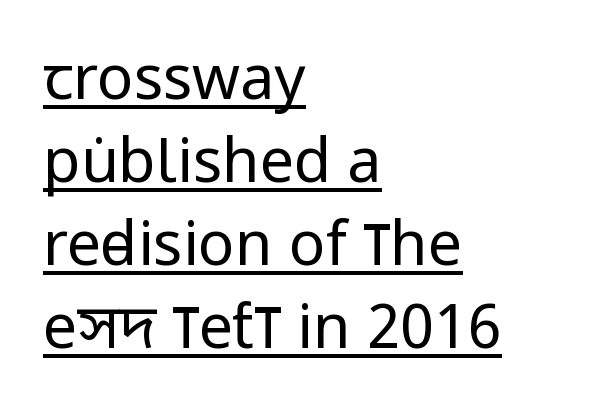
{"serif": "no", "italic": "no", "bold": "no", "weight": "regular", "width": "condensed", "stroke_contrast": "low", "x_height": "large", "monospaced": "no", "underline": "yes", "align": "left", "line_spacing": "normal", "line_spacing_ratio": 1.36, "letter_spacing": "normal", "letter_spacing_em": 0.0, "glyph_px": 61}
